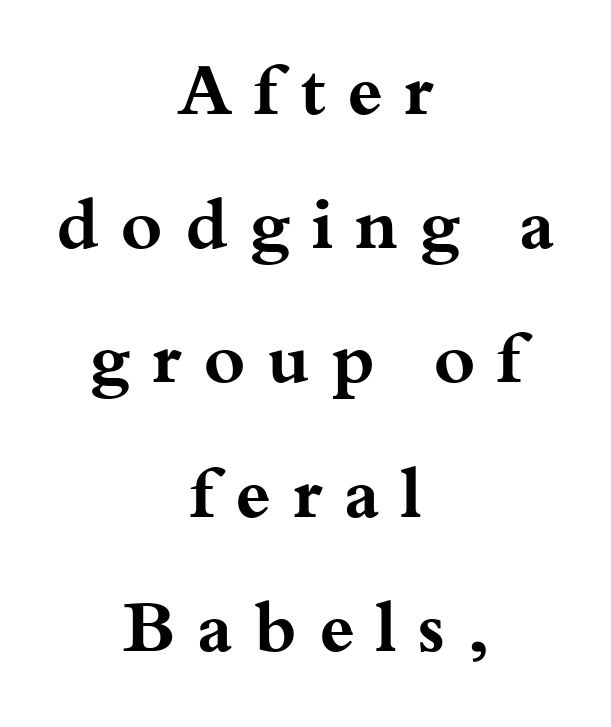
{"serif": "yes", "italic": "no", "bold": "yes", "weight": "bold", "width": "wide", "stroke_contrast": "medium", "x_height": "small", "monospaced": "no", "underline": "no", "align": "center", "line_spacing_ratio": 1.89, "letter_spacing": "wide", "letter_spacing_em": 0.3, "glyph_px": 71}
